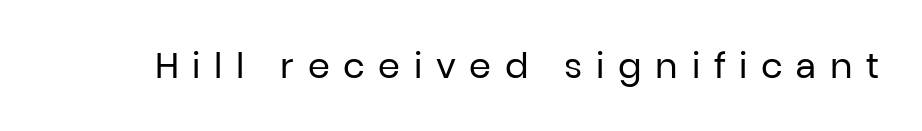
Q: Is the text bold? A: No.
Q: Is the text italic (slanted)? A: No, it is upright.
Q: Is the typeface a serif or a sans-serif typeface? A: Sans-serif.
Q: Is the text underlined? A: No.
Q: Is the spacing between letters normal or unusually wide? A: Unusually wide.
Q: Width (condensed, normal, or wide)? A: Normal.
Q: Stroke contrast? A: Low.
Q: x-height? A: Medium.
Q: Monospaced? A: No.
